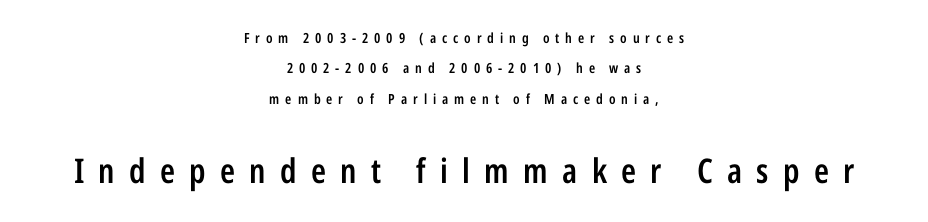
Typesetter's note — lower block bumped up in size, upper block left smaller. The tracking jumps out immediately: characters are airy and widely separated. The letters stand upright; this is a roman face. Heft: intermediate — a semibold.
